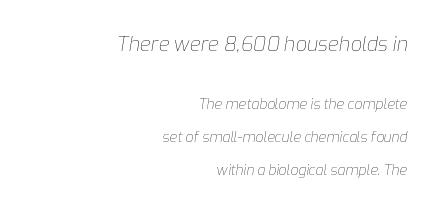
The image shows 20 px text type, italic (leaning right); set right-aligned, loose line spacing (2.38x), normal letter spacing, not underlined; the first (top) block is 1.43x larger.
